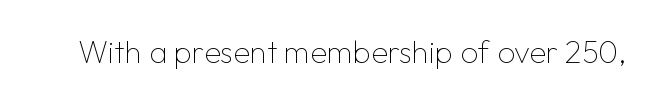
Q: Is the text bold? A: No.
Q: Is the text italic (slanted)? A: No, it is upright.
Q: Is the typeface a serif or a sans-serif typeface? A: Sans-serif.
Q: Is the text underlined? A: No.
Q: Is the spacing between letters normal or unusually wide? A: Normal.
Q: Width (condensed, normal, or wide)? A: Normal.
Q: Stroke contrast? A: Low.
Q: x-height? A: Medium.
Q: Monospaced? A: No.
